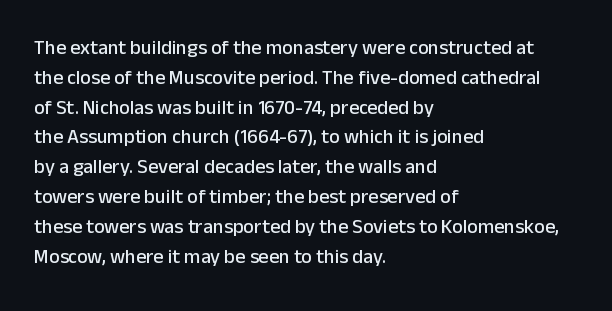
The image shows 20 px text type, upright; set left-aligned, normal line spacing (1.49x), normal letter spacing, not underlined.
